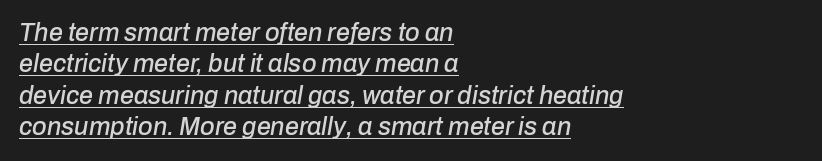
A continuous stroke trails under the words, as in a hyperlink. The letters sit at their default tracking, neither squeezed nor spread. Teacher's note: observe the even left margin — that is flush-left alignment. The line-height multiplier appears to be the usual default.
